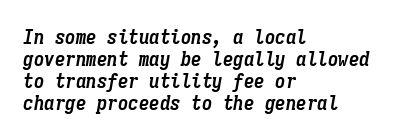
The leading is snug, giving the passage a crowded texture. The gap between lines stays unmarked. How heavy is the stroke? Heavy — this is a bold. If you drew a ruler down the left edge, every line would touch it.
